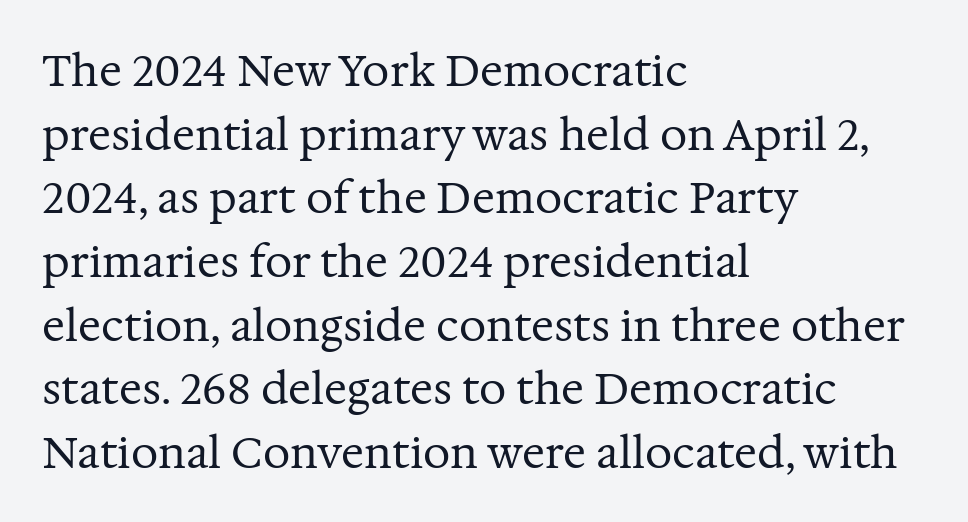
The image shows 43 px regular-weight serif type, upright; set left-aligned, normal line spacing (1.48x), normal letter spacing, not underlined; medium stroke contrast and a medium x-height.
